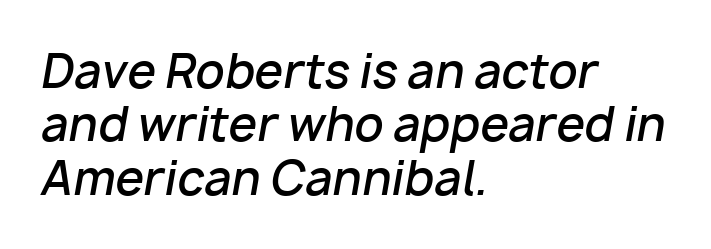
{"italic": "yes", "lean": "right", "slant_degrees": 10, "bold": "semi", "weight": "semibold", "width": "normal", "stroke_contrast": "low", "x_height": "medium", "monospaced": "no", "underline": "no", "align": "left", "line_spacing_ratio": 1.16, "letter_spacing": "normal", "letter_spacing_em": 0.0, "glyph_px": 46}
